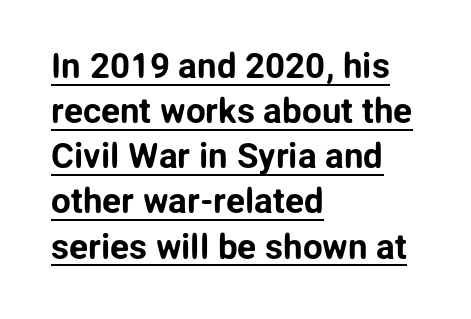
The image shows 35 px sans-serif type, upright; set left-aligned, normal line spacing (1.29x), normal letter spacing, underlined; low stroke contrast and a medium x-height.
